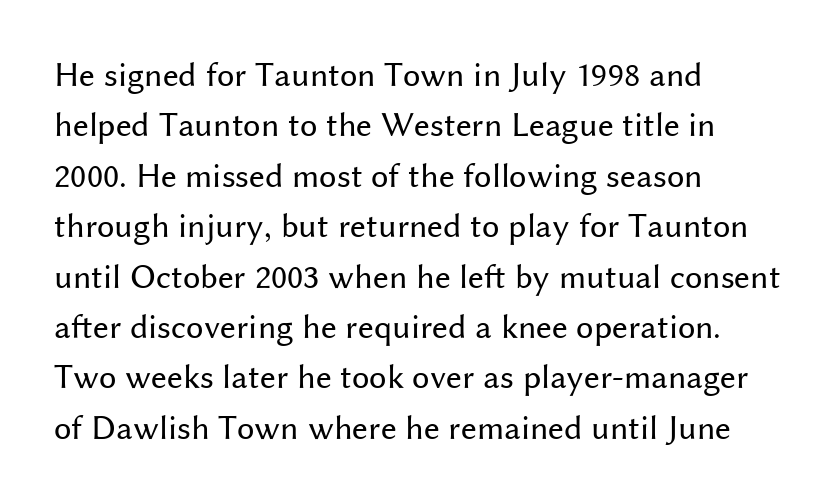
{"serif": "no", "italic": "no", "bold": "no", "weight": "regular", "width": "normal", "stroke_contrast": "medium", "x_height": "medium", "monospaced": "no", "underline": "no", "align": "left", "line_spacing": "normal", "line_spacing_ratio": 1.44, "letter_spacing": "normal", "letter_spacing_em": 0.0, "glyph_px": 35}
